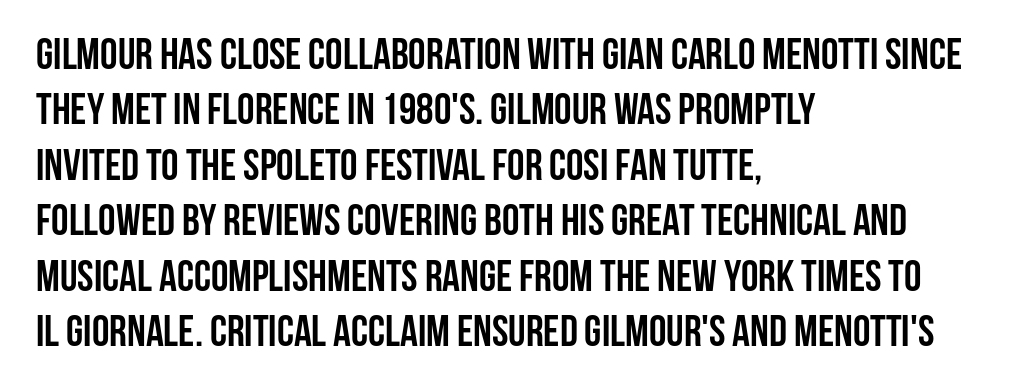
The image shows 44 px semibold, condensed sans-serif type, upright; set left-aligned, normal line spacing (1.26x), normal letter spacing, not underlined; low stroke contrast and a large x-height.
